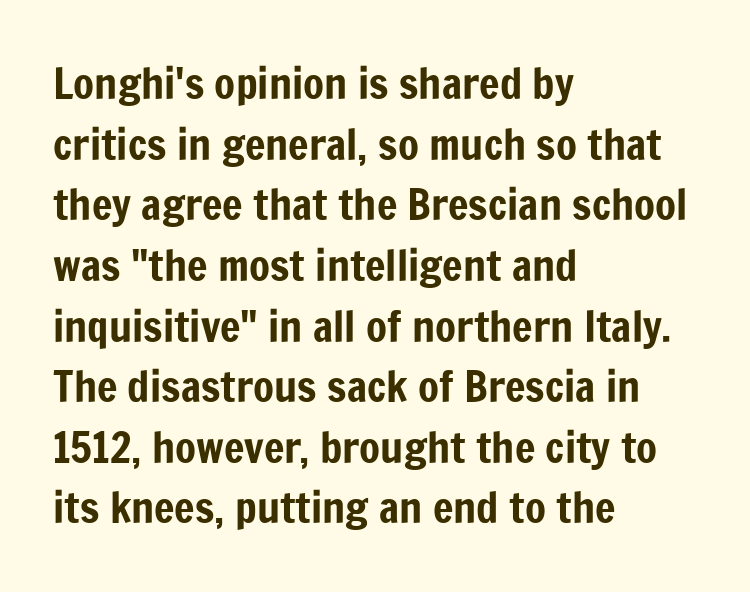
The setting favours the left margin, as ordinary paragraphs usually do. The zone under the glyphs is completely vacant. Is there much room between lines? A standard amount, neither cramped nor airy. A typesetter would label this face a sans. Varying glyph widths throughout — classic text-font behaviour. Standard letterfit; no display-style spreading of the glyphs.
